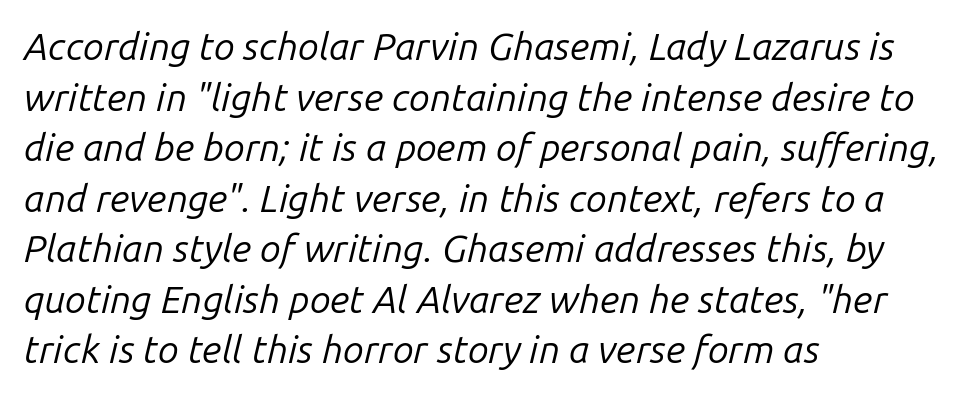
Q: Is the text bold? A: No.
Q: Is the text italic (slanted)? A: Yes, it leans right by about 14 degrees.
Q: Is the text underlined? A: No.
Q: How is the paragraph aligned? A: Left-aligned.
Q: Is the spacing between letters normal or unusually wide? A: Normal.
Q: Is the spacing between lines tight, normal or loose? A: Normal.
Q: Width (condensed, normal, or wide)? A: Normal.
Q: Stroke contrast? A: Low.
Q: x-height? A: Medium.
Q: Monospaced? A: No.
